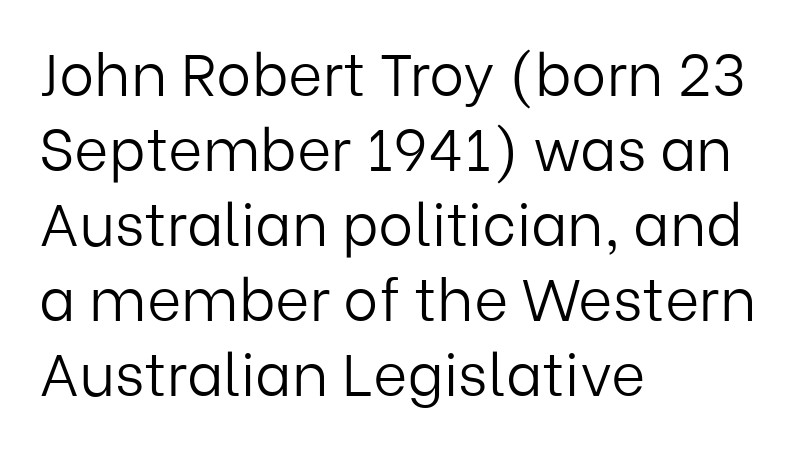
Q: Is the text bold? A: No.
Q: Is the text italic (slanted)? A: No, it is upright.
Q: Is the typeface a serif or a sans-serif typeface? A: Sans-serif.
Q: Is the text underlined? A: No.
Q: How is the paragraph aligned? A: Left-aligned.
Q: Is the spacing between letters normal or unusually wide? A: Normal.
Q: Is the spacing between lines tight, normal or loose? A: Normal.
Q: Width (condensed, normal, or wide)? A: Normal.
Q: Stroke contrast? A: Low.
Q: x-height? A: Medium.
Q: Monospaced? A: No.
